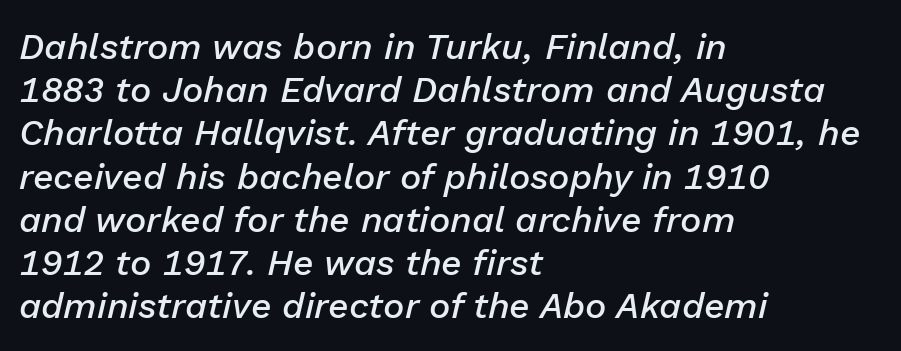
The image shows 36 px semibold type, italic (leaning right); set left-aligned, line spacing 1.2x, normal letter spacing, not underlined; low stroke contrast and a medium x-height.
